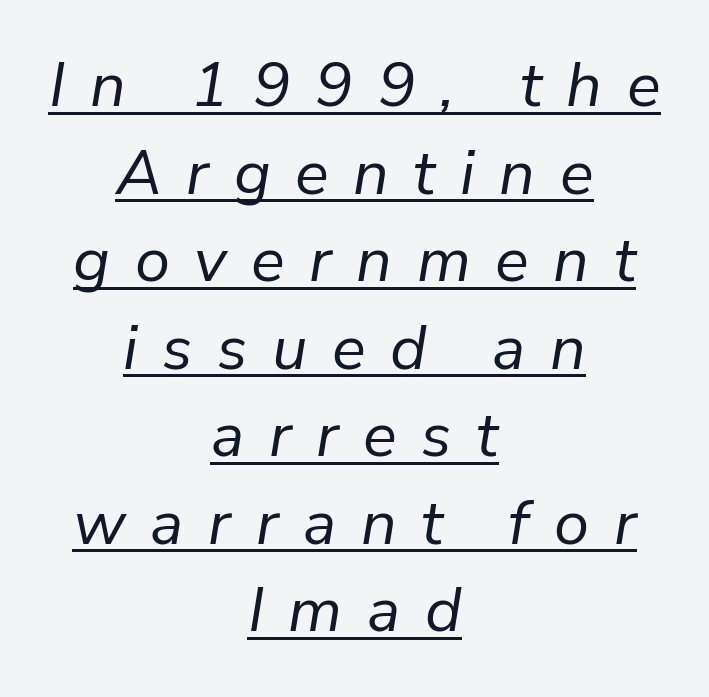
The image shows 63 px regular-weight type, italic (leaning right); set centered, normal line spacing (1.39x), unusually wide letter spacing (+0.39 em), underlined; low stroke contrast and a medium x-height.
